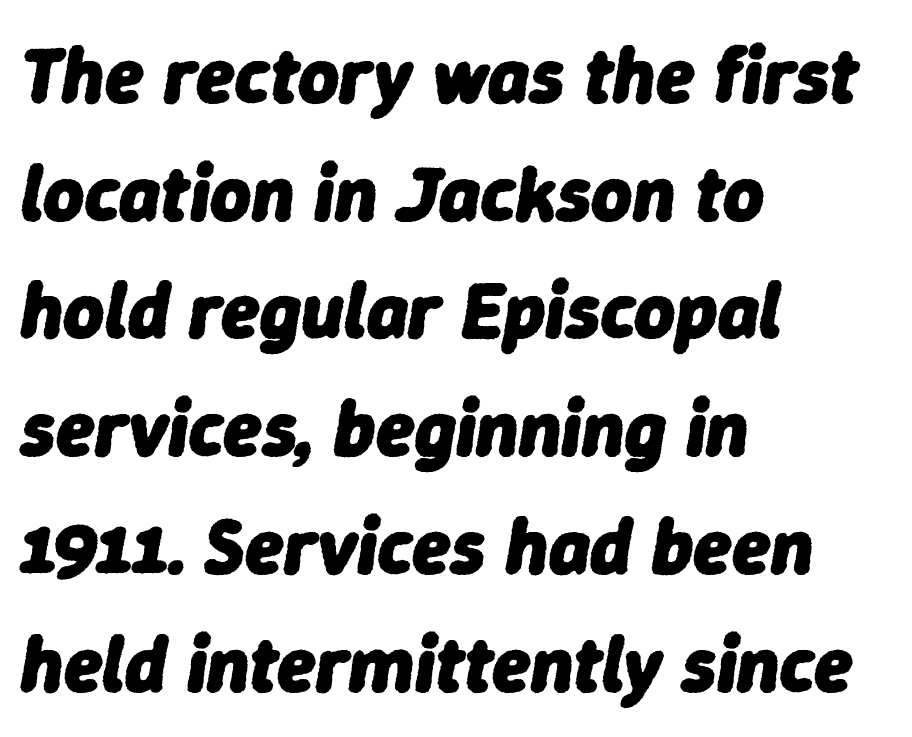
Glyph-to-glyph distance matches everyday printed text. Letters rest on an invisible, unmarked baseline. Notice how the passage keeps a crisp vertical edge on the left only. Looking at the ascenders, they clearly lean. Looks like regular typesetting: each glyph gets only the width it needs. Line spacing here is normal.
